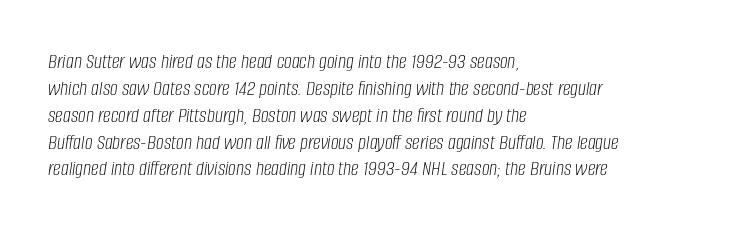
{"italic": "yes", "lean": "right", "slant_degrees": 8, "bold": "no", "underline": "no", "align": "left", "line_spacing_ratio": 1.22, "letter_spacing": "normal", "letter_spacing_em": 0.0, "glyph_px": 22}
